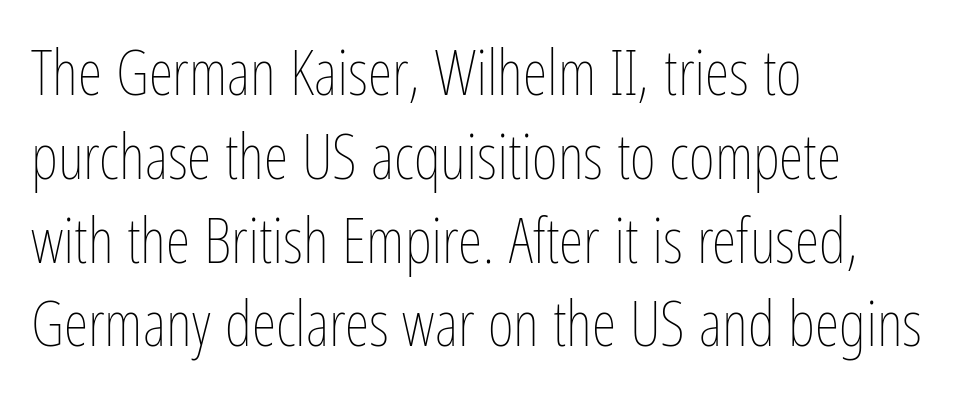
Q: Is the text bold? A: No.
Q: Is the text italic (slanted)? A: No, it is upright.
Q: Is the text underlined? A: No.
Q: How is the paragraph aligned? A: Left-aligned.
Q: Is the spacing between letters normal or unusually wide? A: Normal.
Q: Is the spacing between lines tight, normal or loose? A: Normal.
Q: Width (condensed, normal, or wide)? A: Condensed.
Q: Stroke contrast? A: Low.
Q: x-height? A: Medium.
Q: Monospaced? A: No.
